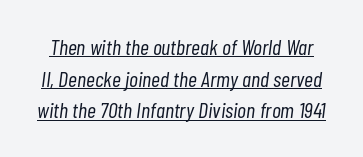
{"italic": "yes", "lean": "right", "slant_degrees": 7, "bold": "no", "underline": "yes", "line_spacing": "normal", "line_spacing_ratio": 1.44, "letter_spacing": "normal", "letter_spacing_em": 0.0, "glyph_px": 22}
